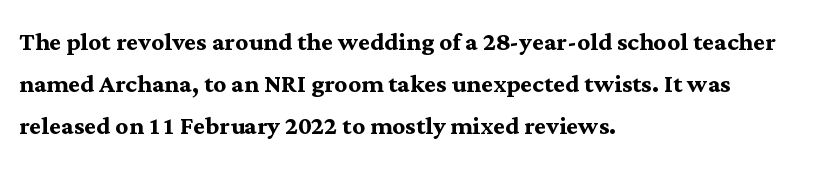
{"serif": "yes", "italic": "no", "bold": "yes", "weight": "semibold", "width": "normal", "stroke_contrast": "medium", "x_height": "medium", "monospaced": "no", "underline": "no", "align": "left", "line_spacing": "normal", "line_spacing_ratio": 1.31, "letter_spacing": "normal", "letter_spacing_em": 0.0, "glyph_px": 32}
